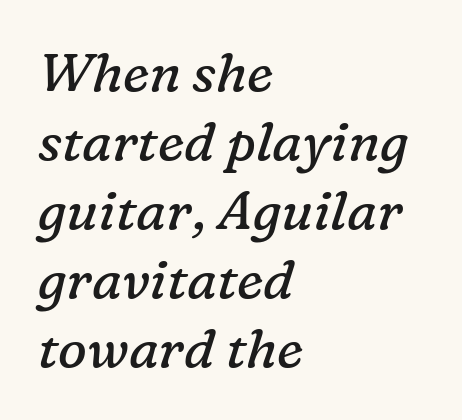
{"serif": "yes", "italic": "yes", "lean": "right", "slant_degrees": 16, "bold": "no", "weight": "regular", "width": "normal", "stroke_contrast": "low", "x_height": "medium", "monospaced": "no", "underline": "no", "align": "left", "line_spacing": "normal", "line_spacing_ratio": 1.28, "letter_spacing": "normal", "letter_spacing_em": 0.0, "glyph_px": 54}
